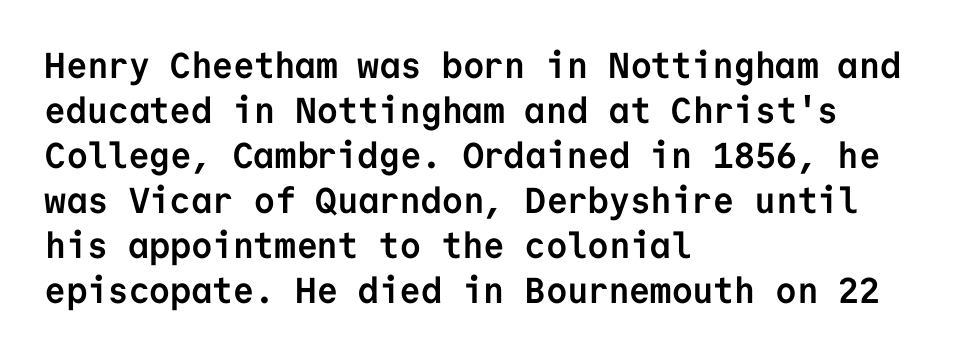
These lines are rendered in a fixed-pitch font. No extra tracking has been applied to these lines. Has an underline been added? It has not. Is this a sans? Yes — the strokes have no serifs. The block of text has a typical density, with ordinary space between rows.
